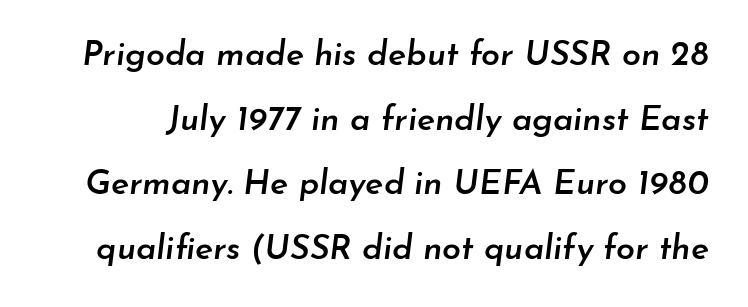
Q: Is the text bold? A: Semi-bold.
Q: Is the text italic (slanted)? A: Yes, it leans right by about 7 degrees.
Q: Is the text underlined? A: No.
Q: Is the spacing between letters normal or unusually wide? A: Normal.
Q: Is the spacing between lines tight, normal or loose? A: Loose.
Q: Width (condensed, normal, or wide)? A: Normal.
Q: Stroke contrast? A: Low.
Q: x-height? A: Small.
Q: Monospaced? A: No.
